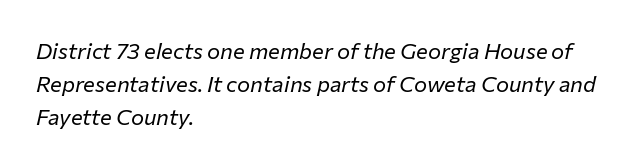
Q: Is the text bold? A: No.
Q: Is the text italic (slanted)? A: Yes, it leans right by about 12 degrees.
Q: Is the text underlined? A: No.
Q: How is the paragraph aligned? A: Left-aligned.
Q: Is the spacing between letters normal or unusually wide? A: Normal.
Q: Is the spacing between lines tight, normal or loose? A: Normal.
